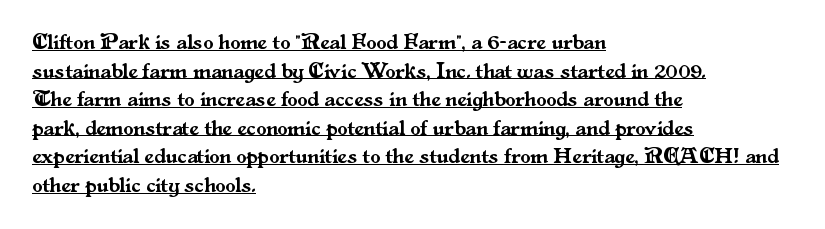
What decoration does the sample have? An underline. The line texture is even and compact thanks to regular tracking. A typesetter would call this leading conventional body-copy spacing. Posture: straight, roman, zero tilt. The rendering anchors every line to the left-hand side.
